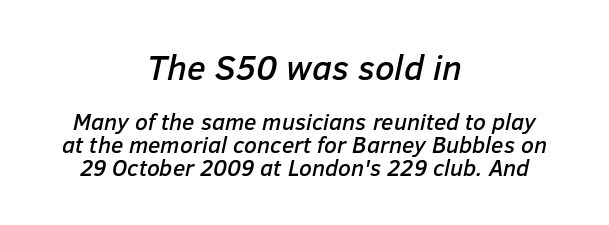
Q: Is the text italic (slanted)? A: Yes, it leans right by about 12 degrees.
Q: Is the text underlined? A: No.
Q: How is the paragraph aligned? A: Centered.
Q: Is the spacing between letters normal or unusually wide? A: Normal.
Q: Is the spacing between lines tight, normal or loose? A: Tight.
Q: Which block of text is set in a larger size, the first (top) or the second (bottom)? A: The first (top) one.
Q: Width (condensed, normal, or wide)? A: Normal.
Q: Stroke contrast? A: Low.
Q: x-height? A: Medium.
Q: Monospaced? A: No.
